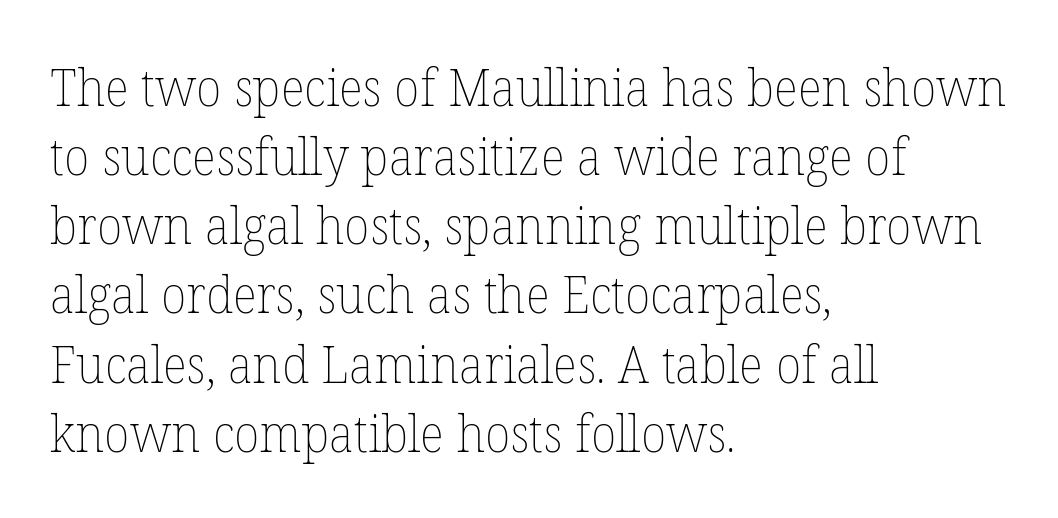
Q: Is the text bold? A: No.
Q: Is the text italic (slanted)? A: No, it is upright.
Q: Is the text underlined? A: No.
Q: How is the paragraph aligned? A: Left-aligned.
Q: Is the spacing between letters normal or unusually wide? A: Normal.
Q: Is the spacing between lines tight, normal or loose? A: Normal.
Q: Width (condensed, normal, or wide)? A: Normal.
Q: Stroke contrast? A: Low.
Q: x-height? A: Medium.
Q: Monospaced? A: No.
